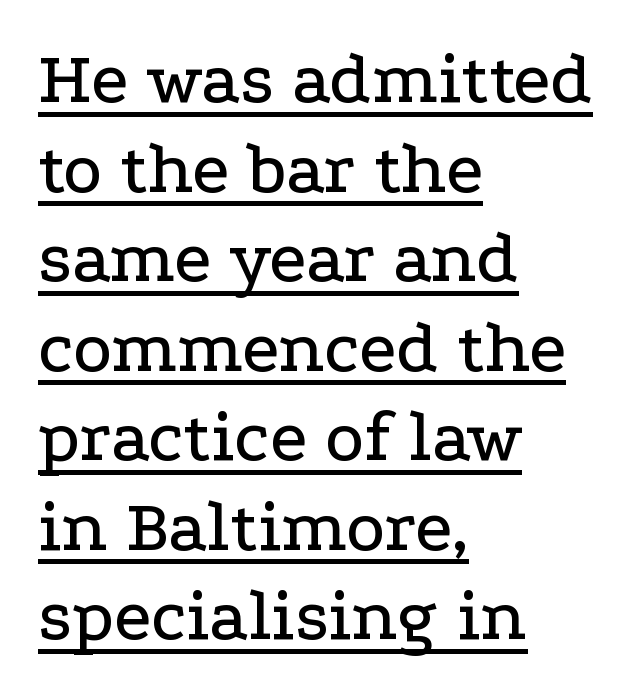
Q: Is the text italic (slanted)? A: No, it is upright.
Q: Is the typeface a serif or a sans-serif typeface? A: Serif.
Q: Is the text underlined? A: Yes.
Q: How is the paragraph aligned? A: Left-aligned.
Q: Is the spacing between letters normal or unusually wide? A: Normal.
Q: Width (condensed, normal, or wide)? A: Wide.
Q: Stroke contrast? A: Low.
Q: x-height? A: Medium.
Q: Monospaced? A: No.
